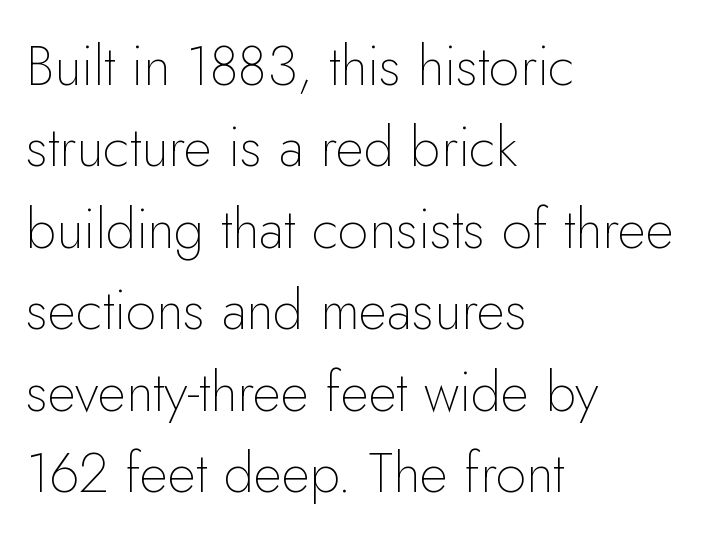
{"serif": "no", "italic": "no", "bold": "no", "weight": "thin", "width": "normal", "stroke_contrast": "low", "x_height": "small", "monospaced": "no", "underline": "no", "align": "left", "line_spacing": "normal", "line_spacing_ratio": 1.48, "letter_spacing": "normal", "letter_spacing_em": 0.0, "glyph_px": 55}
